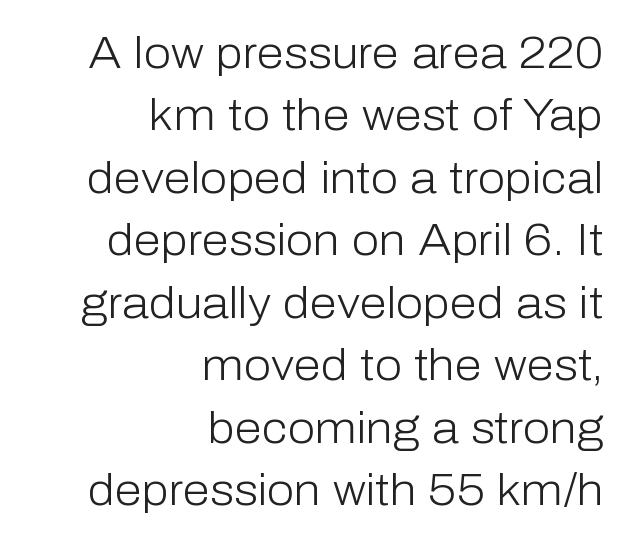
Font category for this specimen: sans-serif. Tall strokes in this sample are plumb rather than angled. Line ends are locked; line starts wander. Students, note that the glyphs here touch the page at normal intervals. The rendering uses natural spacing where letterforms have individual widths. A typesetter would call this leading conventional body-copy spacing.
